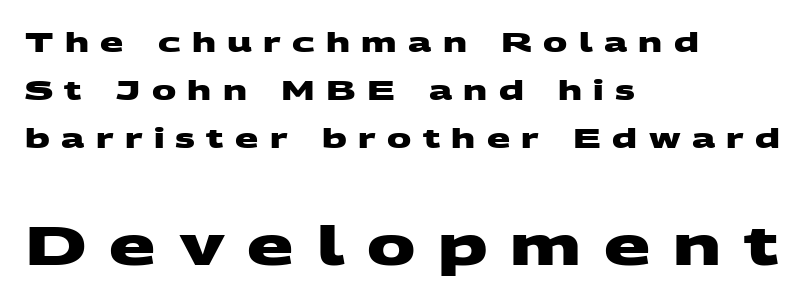
Q: Is the text bold? A: Yes.
Q: Is the typeface a serif or a sans-serif typeface? A: Sans-serif.
Q: Is the text underlined? A: No.
Q: How is the paragraph aligned? A: Left-aligned.
Q: Is the spacing between letters normal or unusually wide? A: Unusually wide.
Q: Which block of text is set in a larger size, the first (top) or the second (bottom)? A: The second (bottom) one.
Q: Width (condensed, normal, or wide)? A: Wide.
Q: Stroke contrast? A: Medium.
Q: x-height? A: Large.
Q: Monospaced? A: No.
